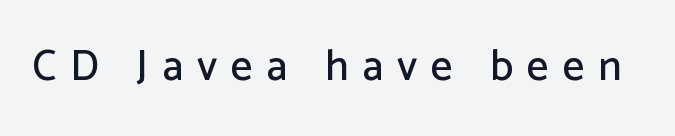
Q: Is the text italic (slanted)? A: No, it is upright.
Q: Is the typeface a serif or a sans-serif typeface? A: Sans-serif.
Q: Is the text underlined? A: No.
Q: Is the spacing between letters normal or unusually wide? A: Unusually wide.
Q: Width (condensed, normal, or wide)? A: Normal.
Q: Stroke contrast? A: Low.
Q: x-height? A: Medium.
Q: Monospaced? A: No.
